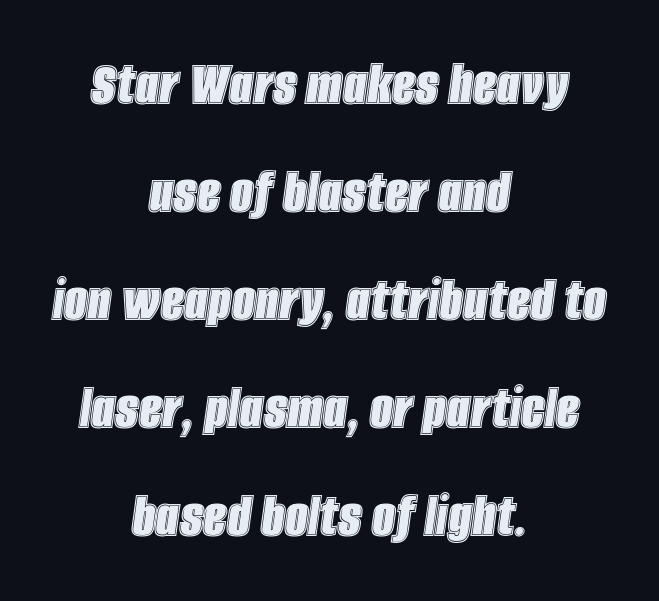
This sample keeps an unexceptional amount of space between lines. Looks like regular typesetting: each glyph gets only the width it needs. The whole block is typeset with a tilt. Nothing unusual about the tracking: characters are spaced as the font intends.
